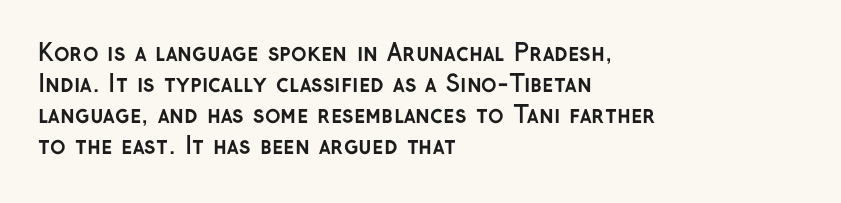
Q: Is the text bold? A: Yes.
Q: Is the text italic (slanted)? A: No, it is upright.
Q: Is the text underlined? A: No.
Q: How is the paragraph aligned? A: Left-aligned.
Q: Is the spacing between letters normal or unusually wide? A: Normal.
Q: Is the spacing between lines tight, normal or loose? A: Normal.
